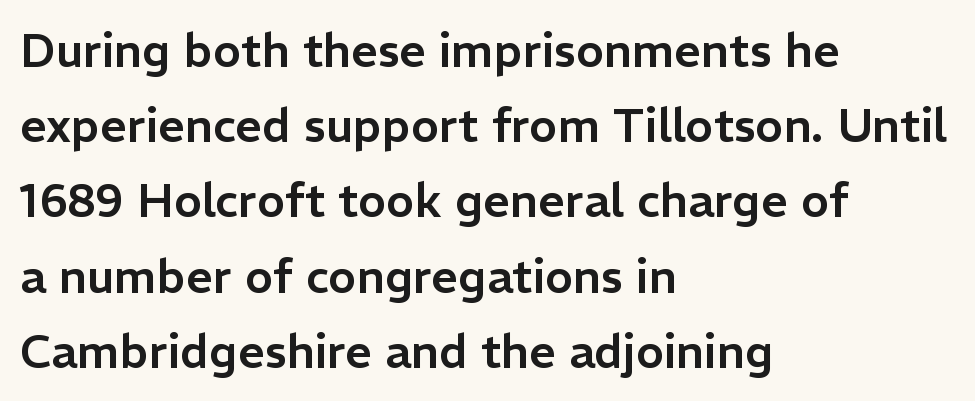
The image shows 47 px sans-serif type, upright; set left-aligned, normal line spacing (1.6x), normal letter spacing, not underlined; low stroke contrast and a medium x-height.
